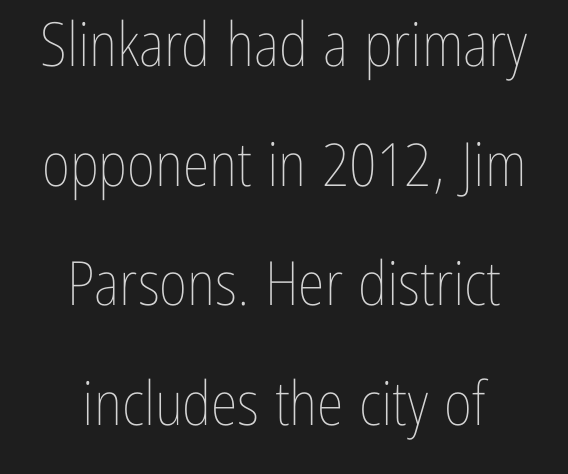
{"italic": "no", "bold": "no", "weight": "thin", "width": "condensed", "stroke_contrast": "low", "x_height": "medium", "monospaced": "no", "underline": "no", "align": "center", "line_spacing": "loose", "line_spacing_ratio": 1.96, "letter_spacing": "normal", "letter_spacing_em": 0.0, "glyph_px": 61}
